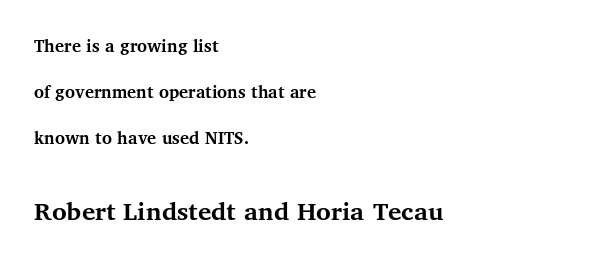
These lines carry a lot of weight — the face is fully bold. These lines stack with their left ends in a neat column. If you drew a line through each stem, it would be perfectly vertical. The composition opens small and finishes big. Does the leading feel generous? Absolutely, it's lavish.
